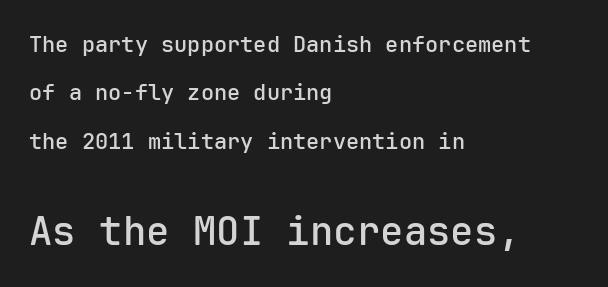
The image shows 39 px semibold sans-serif type, upright, monospaced; set left-aligned, loose line spacing (2.2x), normal letter spacing, not underlined; the second (bottom) block is 1.77x larger; low stroke contrast and a medium x-height.
